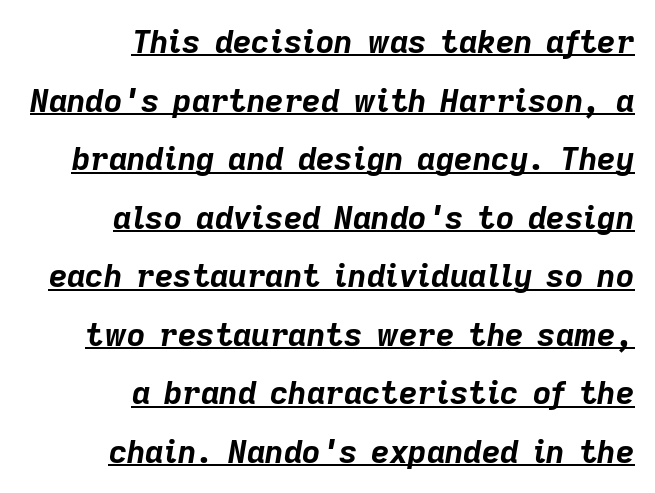
{"italic": "yes", "lean": "right", "slant_degrees": 9, "bold": "yes", "weight": "bold", "width": "normal", "stroke_contrast": "low", "x_height": "medium", "monospaced": "no", "underline": "yes", "align": "right", "line_spacing_ratio": 1.83, "letter_spacing": "normal", "letter_spacing_em": 0.0, "glyph_px": 32}
